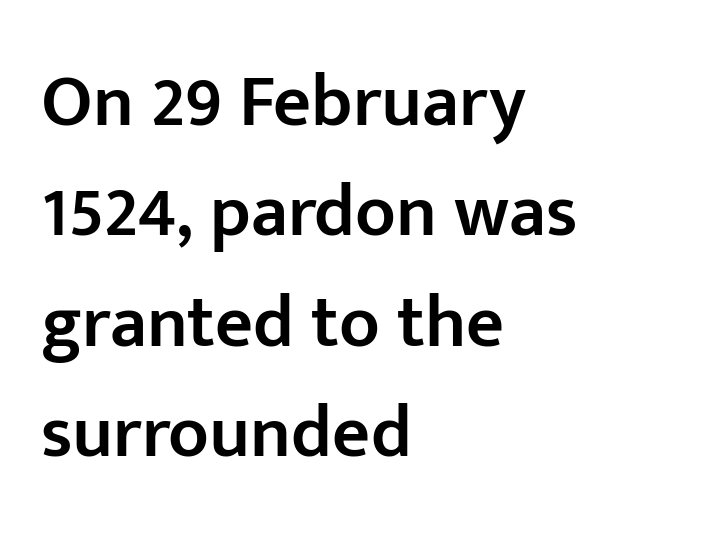
The image shows 74 px semibold sans-serif type, upright; set left-aligned, normal line spacing (1.49x), normal letter spacing, not underlined; low stroke contrast and a medium x-height.
